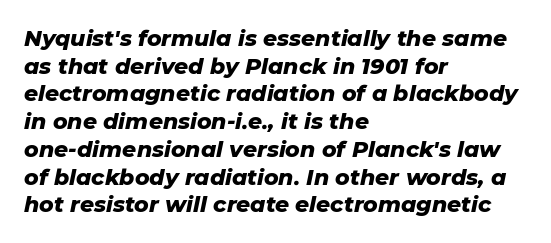
Q: Is the text bold? A: Yes.
Q: Is the text italic (slanted)? A: Yes, it leans right by about 11 degrees.
Q: Is the text underlined? A: No.
Q: How is the paragraph aligned? A: Left-aligned.
Q: Is the spacing between letters normal or unusually wide? A: Normal.
Q: Is the spacing between lines tight, normal or loose? A: Normal.
